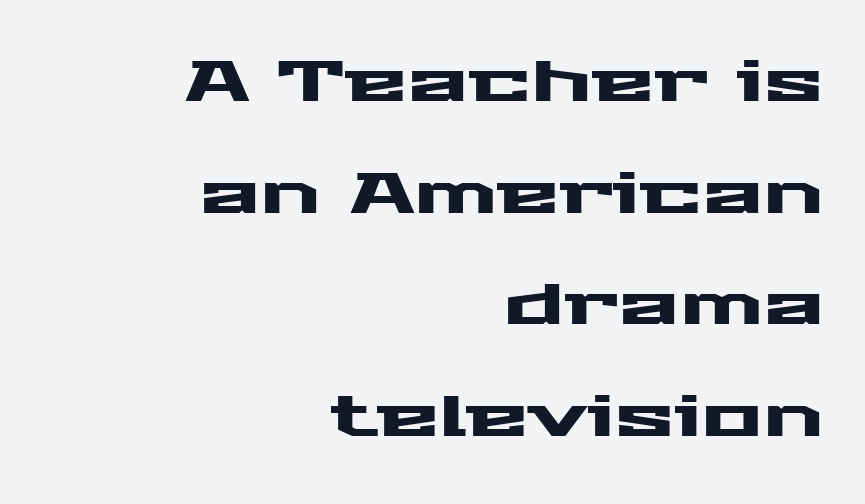
The image shows 57 px wide sans-serif type, upright; set right-aligned, loose line spacing (1.96x), normal letter spacing, not underlined; medium stroke contrast and a medium x-height.
